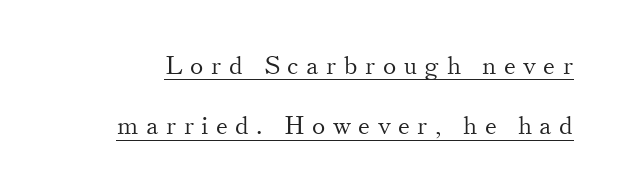
This sample uses an upright cut, with every glyph sitting square on the baseline. Leading is clearly above the norm, producing a sparse column. No letter is thick-stroked: the sample isn't bold. Does extra space separate the letters? Yes, quite a lot of it.
